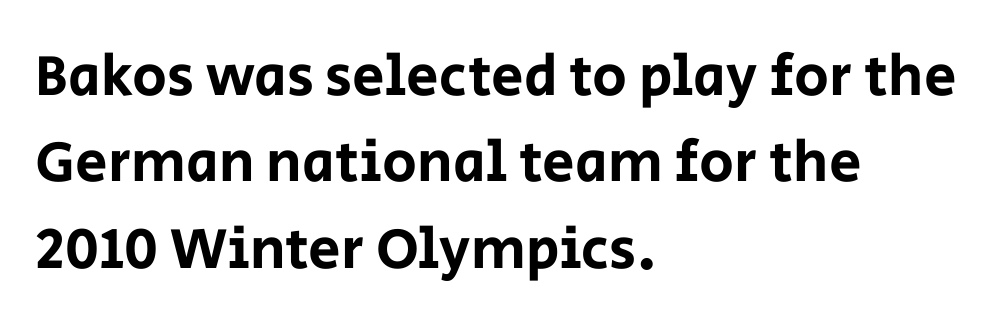
Q: Is the text italic (slanted)? A: No, it is upright.
Q: Is the typeface a serif or a sans-serif typeface? A: Sans-serif.
Q: Is the text underlined? A: No.
Q: How is the paragraph aligned? A: Left-aligned.
Q: Is the spacing between letters normal or unusually wide? A: Normal.
Q: Is the spacing between lines tight, normal or loose? A: Normal.
Q: Width (condensed, normal, or wide)? A: Normal.
Q: Stroke contrast? A: Low.
Q: x-height? A: Large.
Q: Monospaced? A: No.
